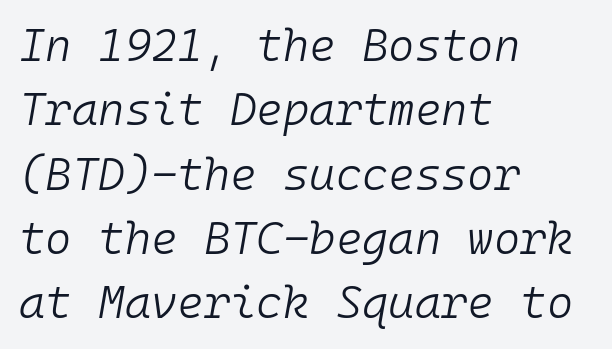
Check the space under the baseline: it is left empty. Looks like terminal output: every glyph gets an equal slot. In CSS terms this would be text-align: left. Notice how descenders clear the ascenders below comfortably — that's standard leading. Weight: regular or lighter. Characters are canted at an angle relative to the baseline's perpendicular.
